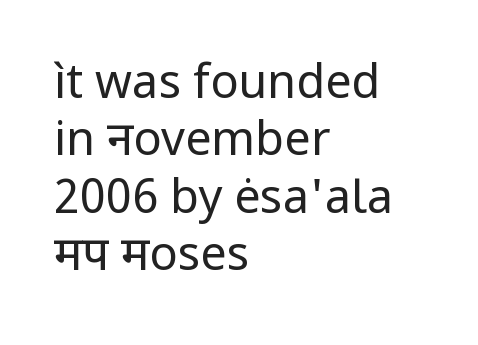
{"serif": "no", "italic": "no", "bold": "no", "weight": "regular", "width": "normal", "stroke_contrast": "low", "x_height": "medium", "monospaced": "no", "underline": "no", "align": "left", "line_spacing_ratio": 1.22, "letter_spacing": "normal", "letter_spacing_em": 0.0, "glyph_px": 47}
